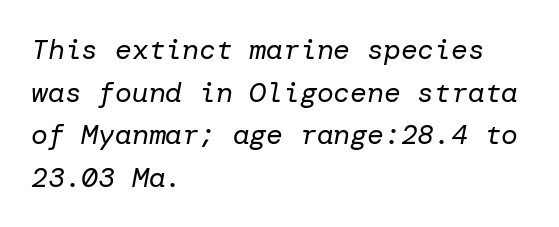
Heaviness? Minimal to ordinary, like unemphasized prose. Evenly set lines give the paragraph a standard silhouette. One-word summary of the alignment: left. In terms of posture, this sample is oblique.
